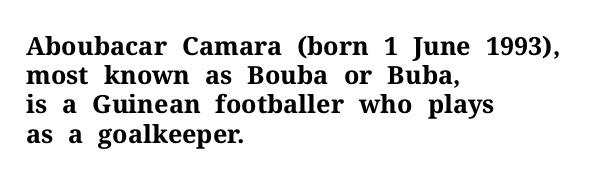
Q: Is the text bold? A: Yes.
Q: Is the text italic (slanted)? A: No, it is upright.
Q: Is the text underlined? A: No.
Q: How is the paragraph aligned? A: Left-aligned.
Q: Is the spacing between letters normal or unusually wide? A: Normal.
